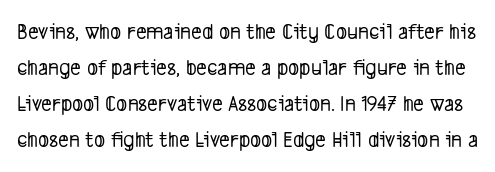
The string is rendered with underlining switched off. In terms of leading, this rendering sits right in the middle. Characters follow at the spacing the type designer built in.
